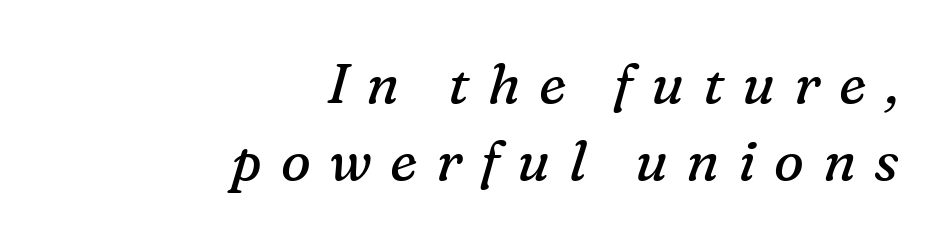
Q: Is the text bold? A: No.
Q: Is the text italic (slanted)? A: Yes, it leans right by about 16 degrees.
Q: Is the typeface a serif or a sans-serif typeface? A: Serif.
Q: Is the text underlined? A: No.
Q: How is the paragraph aligned? A: Right-aligned.
Q: Is the spacing between letters normal or unusually wide? A: Unusually wide.
Q: Is the spacing between lines tight, normal or loose? A: Normal.
Q: Width (condensed, normal, or wide)? A: Normal.
Q: Stroke contrast? A: Medium.
Q: x-height? A: Medium.
Q: Monospaced? A: No.
